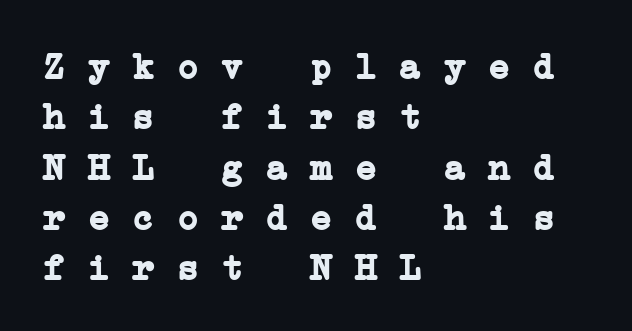
In terms of letterspacing, this is plain default setting. Each row of text sits above clean, open space. The face used here has the dense, thick strokes of a bold. Do the characters align in a grid? Yes, the font is monospaced.
